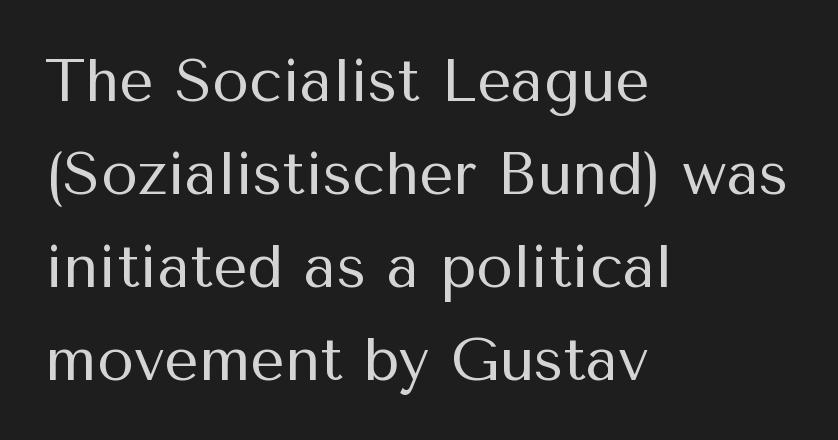
{"serif": "no", "italic": "no", "bold": "no", "weight": "regular", "width": "normal", "stroke_contrast": "medium", "x_height": "medium", "monospaced": "no", "underline": "no", "align": "left", "line_spacing": "normal", "line_spacing_ratio": 1.55, "letter_spacing": "normal", "letter_spacing_em": 0.0, "glyph_px": 60}
